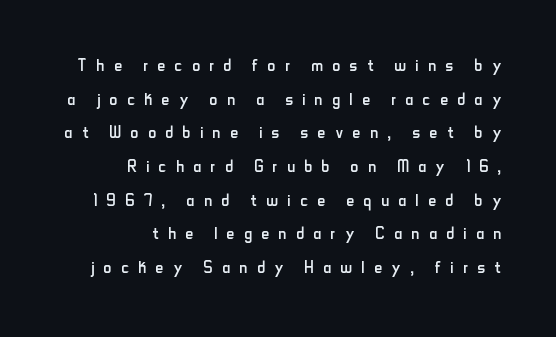
Q: Is the text bold? A: No.
Q: Is the text italic (slanted)? A: No, it is upright.
Q: Is the text underlined? A: No.
Q: How is the paragraph aligned? A: Right-aligned.
Q: Is the spacing between letters normal or unusually wide? A: Unusually wide.
Q: Is the spacing between lines tight, normal or loose? A: Normal.
